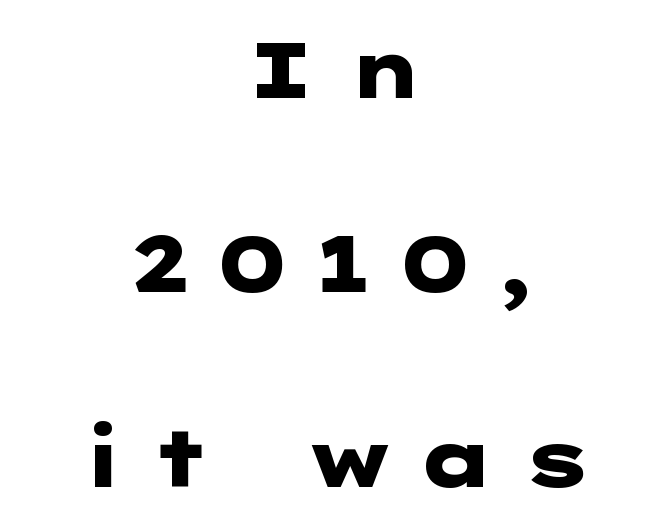
Neither beginnings nor endings align; midpoints do. Glance below the letters and you will spot only blank space. The lettering stays uniformly vertical, giving the passage a roman look. The type family on display is of the sans-serif kind. The passage shown has open, widely tracked lettering throughout.
